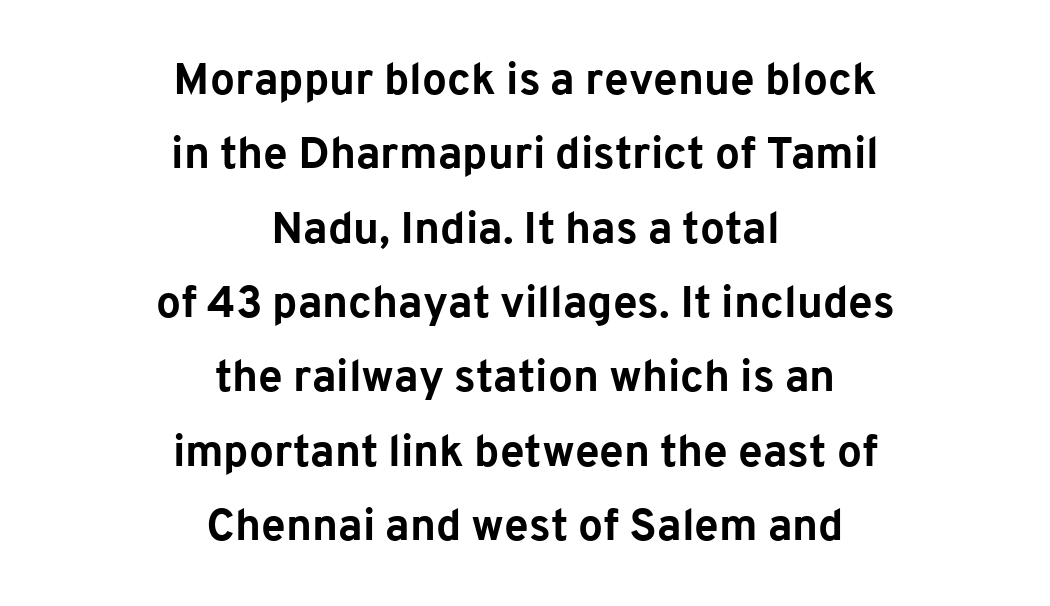
{"serif": "no", "italic": "no", "bold": "yes", "weight": "bold", "width": "normal", "stroke_contrast": "low", "x_height": "medium", "monospaced": "no", "underline": "no", "align": "center", "line_spacing": "normal", "line_spacing_ratio": 1.69, "letter_spacing": "normal", "letter_spacing_em": 0.0, "glyph_px": 44}
